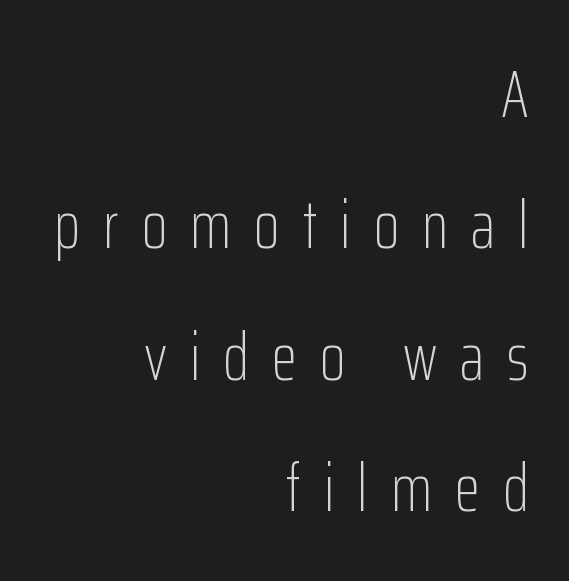
You could fit nearly another row in the gap between these rows. Unmarked baselines from the first word to the last. The font family rendered here belongs to the sans-serif group. The letterforms sit at book weight or below. Is this a fixed-width face? No — the glyphs have proportional, varying widths. A roman cut, with each character standing at attention.
